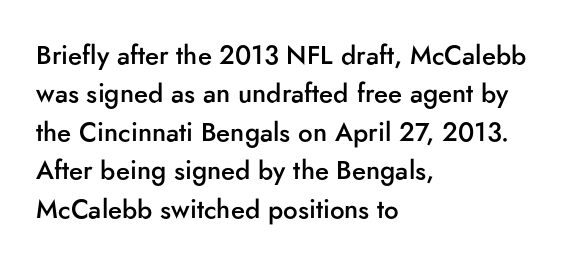
The image shows 26 px text type, upright; set left-aligned, normal line spacing (1.48x), normal letter spacing, not underlined.
